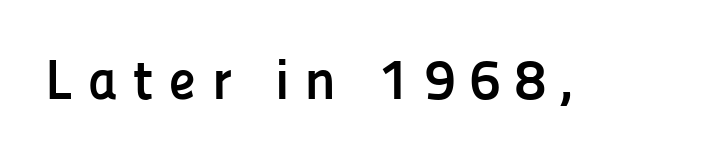
Q: Is the text bold? A: Yes.
Q: Is the text italic (slanted)? A: No, it is upright.
Q: Is the typeface a serif or a sans-serif typeface? A: Sans-serif.
Q: Is the text underlined? A: No.
Q: Is the spacing between letters normal or unusually wide? A: Unusually wide.
Q: Width (condensed, normal, or wide)? A: Normal.
Q: Stroke contrast? A: Low.
Q: x-height? A: Medium.
Q: Monospaced? A: No.
